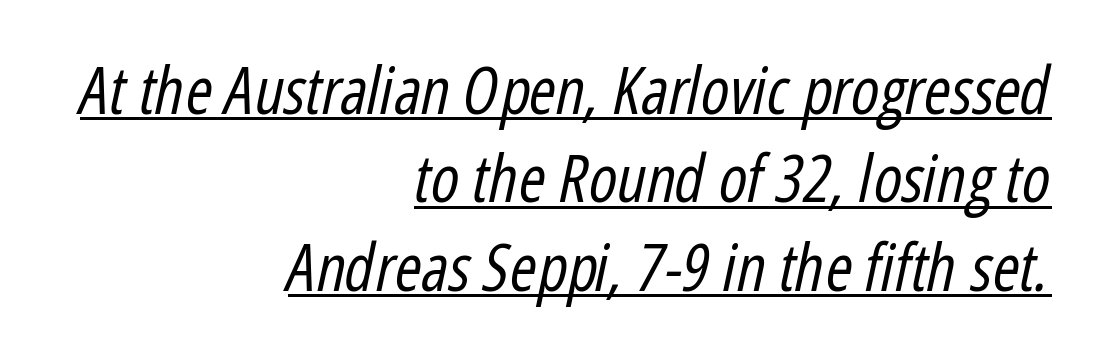
Q: Is the text bold? A: No.
Q: Is the text italic (slanted)? A: Yes, it leans right by about 12 degrees.
Q: Is the text underlined? A: Yes.
Q: How is the paragraph aligned? A: Right-aligned.
Q: Is the spacing between letters normal or unusually wide? A: Normal.
Q: Is the spacing between lines tight, normal or loose? A: Normal.
Q: Width (condensed, normal, or wide)? A: Condensed.
Q: Stroke contrast? A: Low.
Q: x-height? A: Medium.
Q: Monospaced? A: No.
